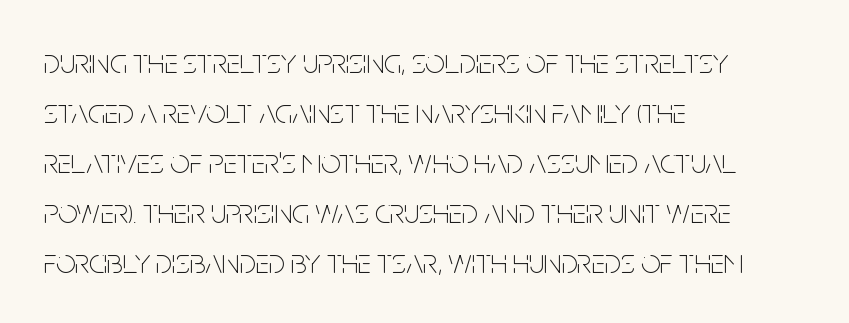
{"serif": "no", "italic": "no", "bold": "no", "weight": "thin", "width": "condensed", "stroke_contrast": "low", "x_height": "large", "monospaced": "no", "underline": "no", "align": "left", "line_spacing": "normal", "line_spacing_ratio": 1.47, "letter_spacing": "normal", "letter_spacing_em": 0.0, "glyph_px": 34}
